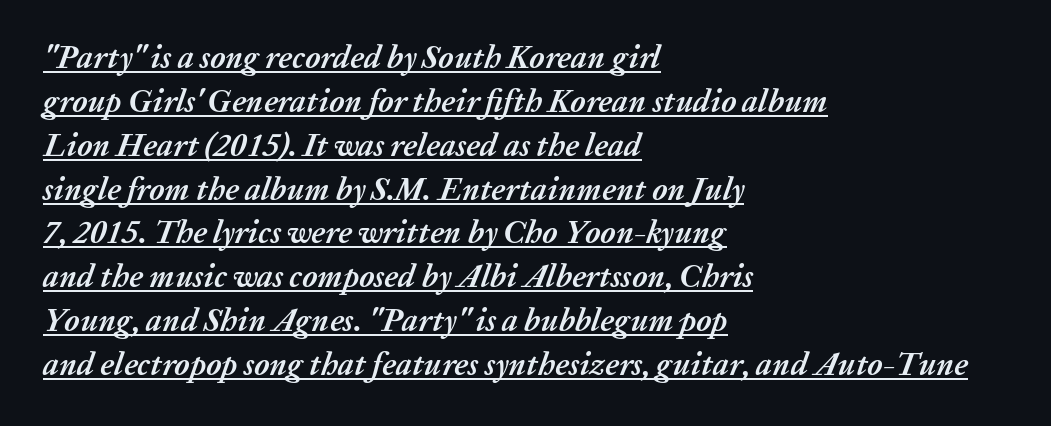
Reading down the column, the eye jumps a familiar distance to each next line. Is this a fixed-width face? No — the glyphs have proportional, varying widths. Caption: bold face, heavy strokes. Reading down the block, your eye returns to a fixed left position each line.
